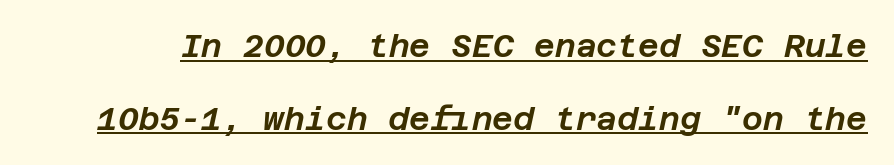
{"italic": "yes", "lean": "right", "slant_degrees": 12, "width": "normal", "stroke_contrast": "low", "x_height": "large", "underline": "yes", "line_spacing": "loose", "line_spacing_ratio": 2.27, "letter_spacing": "normal", "letter_spacing_em": 0.0, "glyph_px": 32}
